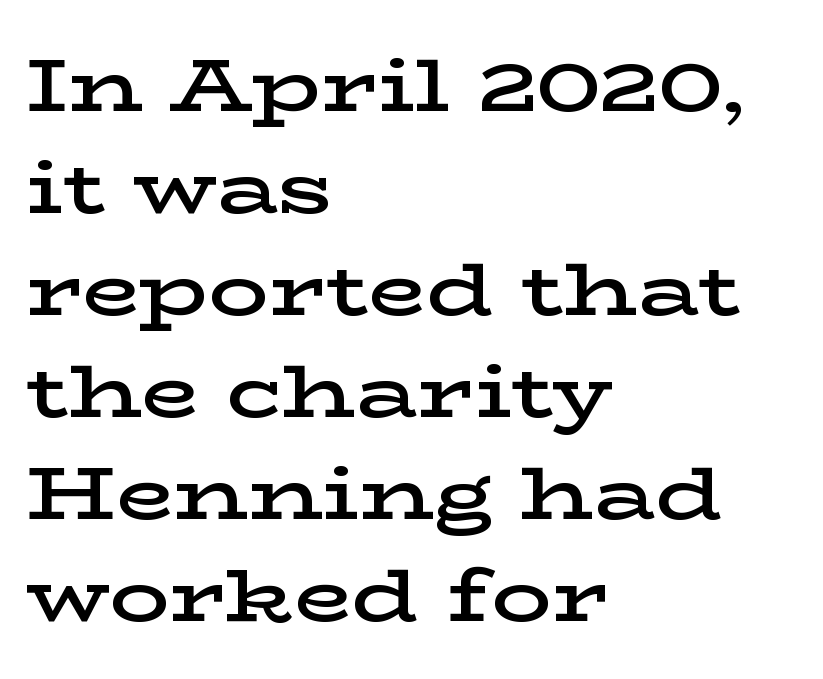
The passage is arranged the way most books set body copy — flush left. The face used here is proportionally spaced, like ordinary book or web type. Each glyph is drawn with semibold strokes, heavier than normal yet not fully bold. The lettering stays uniformly vertical, giving the passage a roman look.
